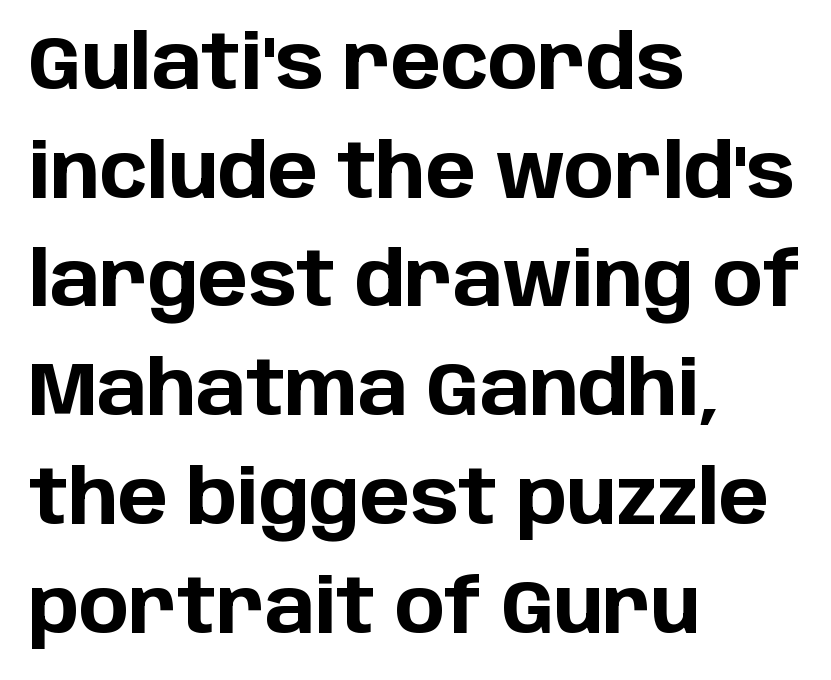
Q: Is the text bold? A: Yes.
Q: Is the text italic (slanted)? A: No, it is upright.
Q: Is the typeface a serif or a sans-serif typeface? A: Sans-serif.
Q: Is the text underlined? A: No.
Q: How is the paragraph aligned? A: Left-aligned.
Q: Is the spacing between letters normal or unusually wide? A: Normal.
Q: Is the spacing between lines tight, normal or loose? A: Normal.
Q: Width (condensed, normal, or wide)? A: Normal.
Q: Stroke contrast? A: Low.
Q: x-height? A: Large.
Q: Monospaced? A: No.
